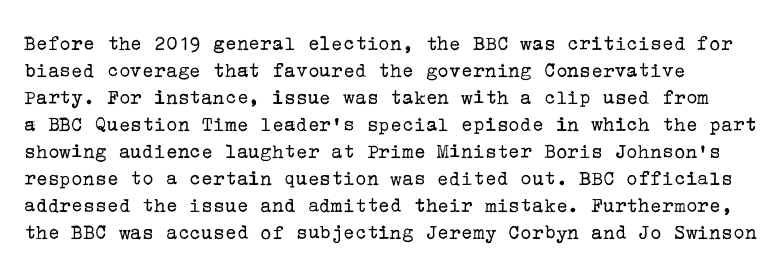
Q: Is the text bold? A: No.
Q: Is the text italic (slanted)? A: No, it is upright.
Q: Is the text underlined? A: No.
Q: Is the spacing between letters normal or unusually wide? A: Normal.
